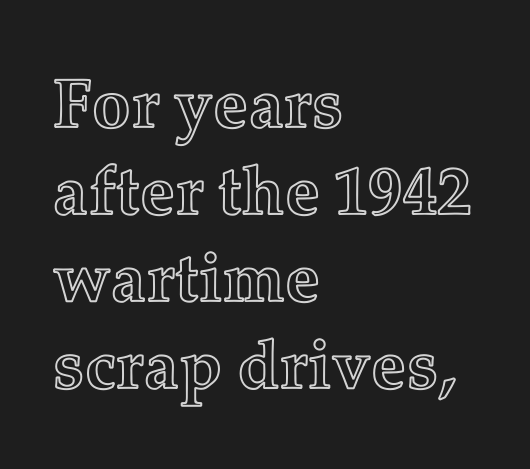
{"italic": "no", "width": "normal", "x_height": "medium", "monospaced": "no", "underline": "no", "align": "left", "line_spacing": "normal", "line_spacing_ratio": 1.26, "letter_spacing": "normal", "letter_spacing_em": 0.0, "glyph_px": 69}
